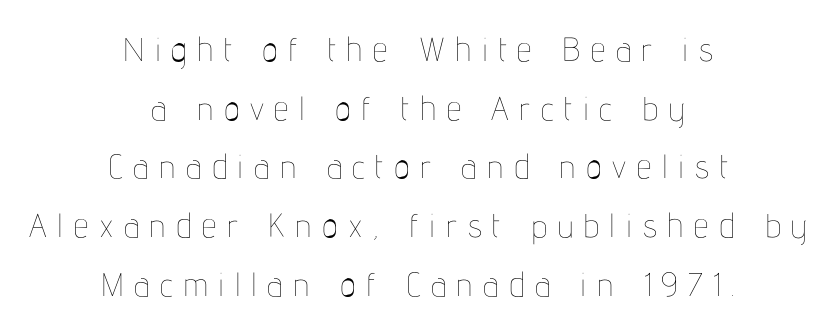
The image shows 33 px thin, condensed type, upright; set centered, line spacing 1.78x, unusually wide letter spacing (+0.32 em), not underlined; low stroke contrast and a medium x-height.
